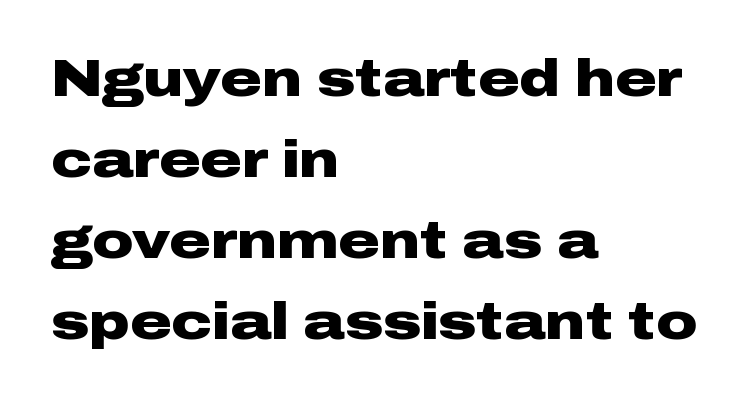
Summary of vertical rhythm: regular, with standard interline spacing. Type without underlining. Honestly, the letter spacing is just normal — you wouldn't notice it. The designer went with a sans here, leaving each stem footless.
